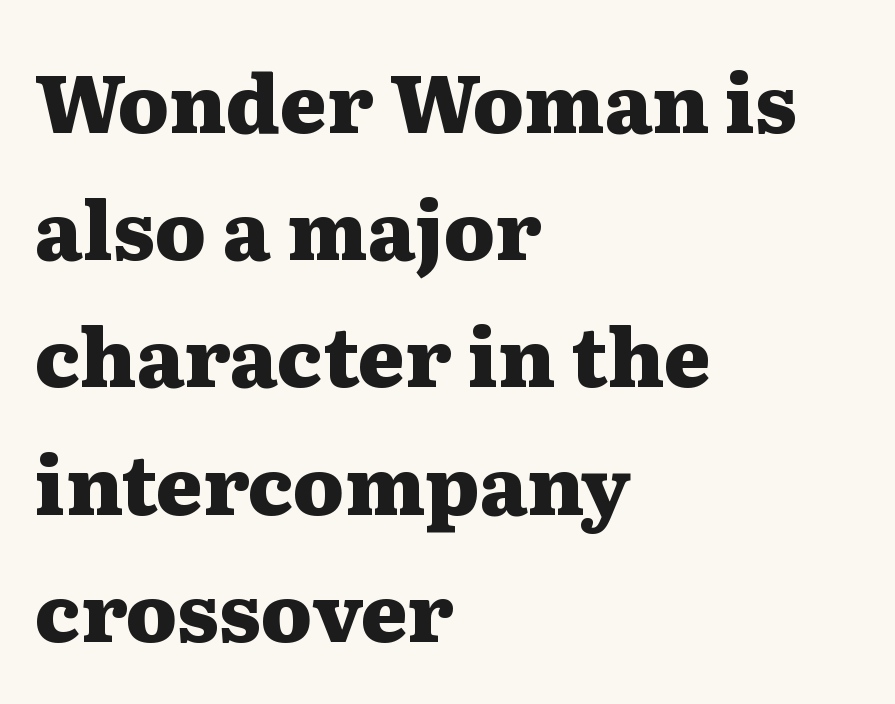
Upright lettering throughout. The rag falls on the right side of this text block. Spacing verdict: proportional, widths tailored to each character. In terms of letterform style, serifs are clearly present. Thick stems and heavy bowls — unmistakably bold.
